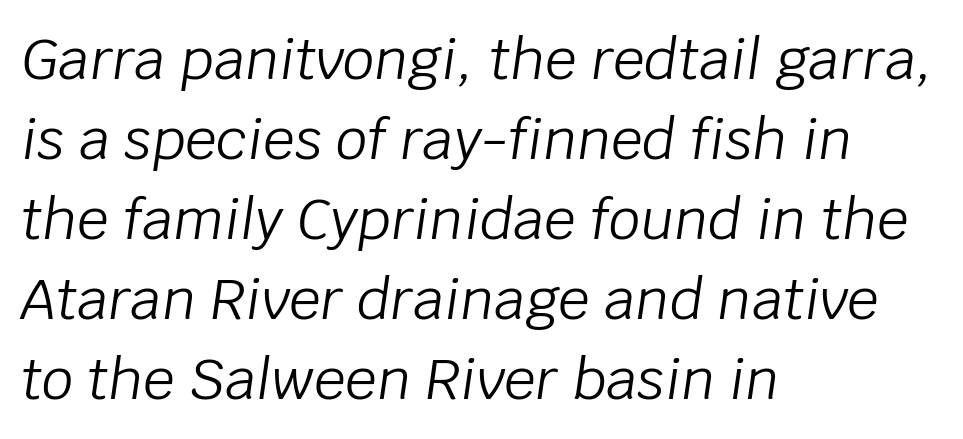
The image shows 56 px light type, italic (leaning right); set left-aligned, normal line spacing (1.43x), normal letter spacing, not underlined; low stroke contrast and a large x-height.
